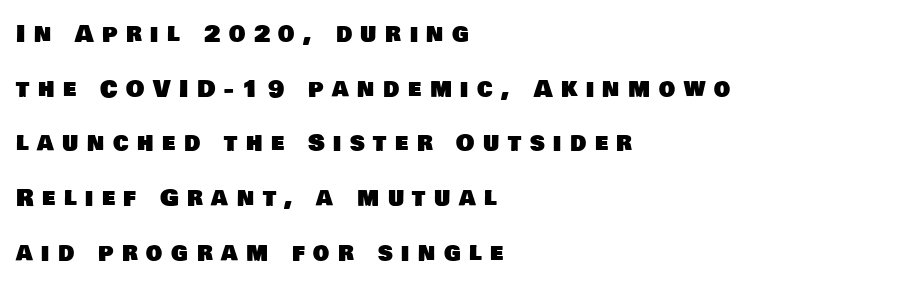
The rendering inserts visible extra space after every character. Reading down the block, your eye returns to a fixed left position each line. These lines stand farther apart than default settings would place them. The space beneath each line is pristine and unruled.
